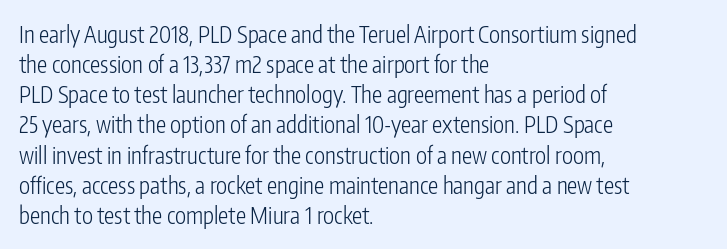
{"italic": "no", "bold": "no", "underline": "no", "align": "left", "line_spacing": "normal", "line_spacing_ratio": 1.31, "letter_spacing": "normal", "letter_spacing_em": 0.0, "glyph_px": 23}
